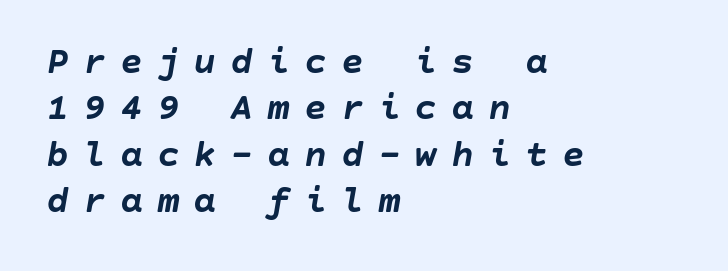
{"italic": "yes", "lean": "right", "slant_degrees": 10, "bold": "yes", "weight": "semibold", "width": "normal", "stroke_contrast": "low", "x_height": "large", "underline": "no", "align": "left", "line_spacing_ratio": 1.22, "letter_spacing": "wide", "letter_spacing_em": 0.37, "glyph_px": 38}
